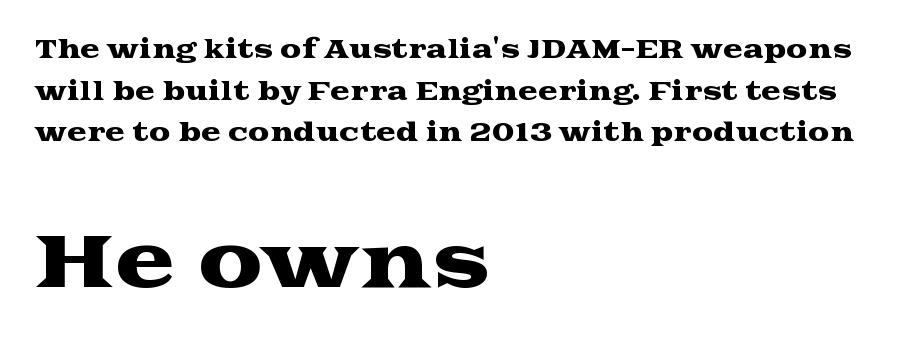
{"serif": "yes", "italic": "no", "width": "wide", "stroke_contrast": "medium", "x_height": "medium", "monospaced": "no", "underline": "no", "align": "left", "line_spacing_ratio": 1.73, "letter_spacing": "normal", "letter_spacing_em": 0.0, "larger_block": "second", "size_ratio": 3.04, "glyph_px": 73}
